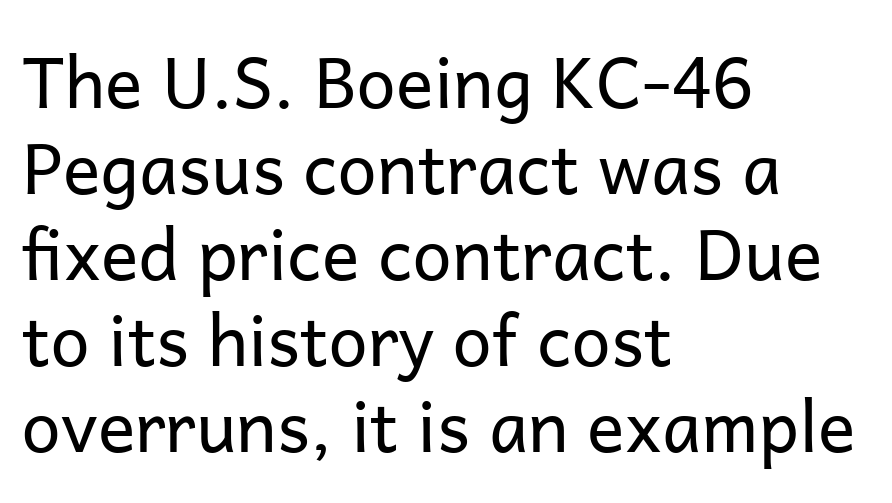
Each letter keeps its own natural width here, so spacing adapts to shape. No italicization has been applied; the sample stays upright. The glyphs in this specimen are sans serif. Unmarked baselines from the first word to the last. Visually the block forms a straight wall on the left and a jagged coastline on the right.
